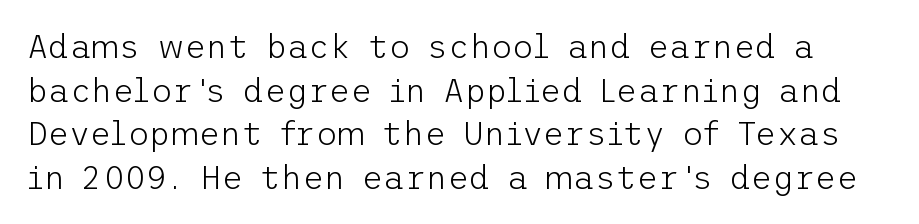
The image shows 33 px light sans-serif type, upright; set normal line spacing (1.32x), normal letter spacing, not underlined; low stroke contrast and a medium x-height.
